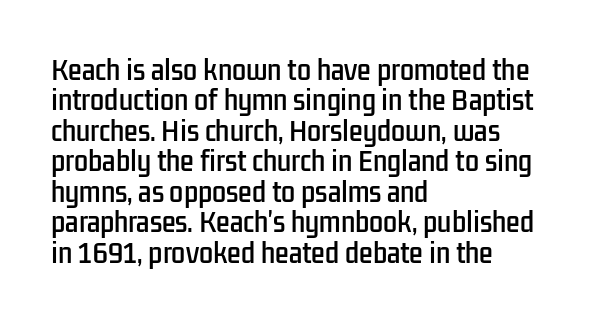
The typography opts for an upright posture over an oblique one. The letterforms sit shoulder to shoulder at normal distance. Compared with a centered layout, this one pins lines to the left instead. Descenders are the only things crossing below the line.
